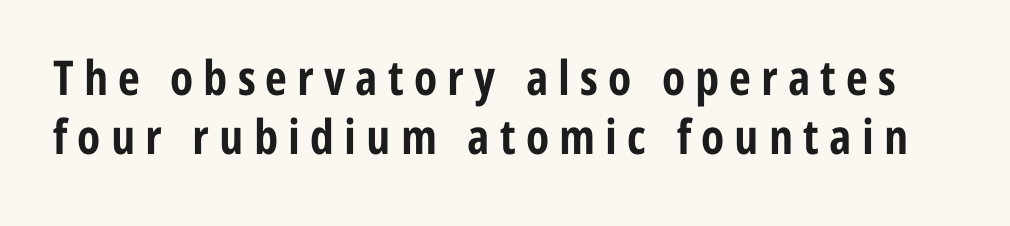
The image shows 48 px bold, condensed sans-serif type, upright; set line spacing 1.23x, unusually wide letter spacing (+0.21 em), not underlined; low stroke contrast and a medium x-height.
